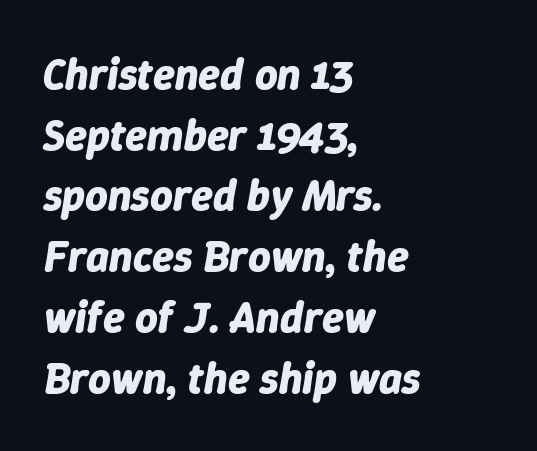
{"italic": "yes", "lean": "right", "slant_degrees": 9, "bold": "yes", "weight": "bold", "width": "normal", "stroke_contrast": "low", "x_height": "medium", "monospaced": "no", "underline": "no", "align": "left", "line_spacing": "normal", "line_spacing_ratio": 1.38, "letter_spacing": "normal", "letter_spacing_em": 0.0, "glyph_px": 44}
